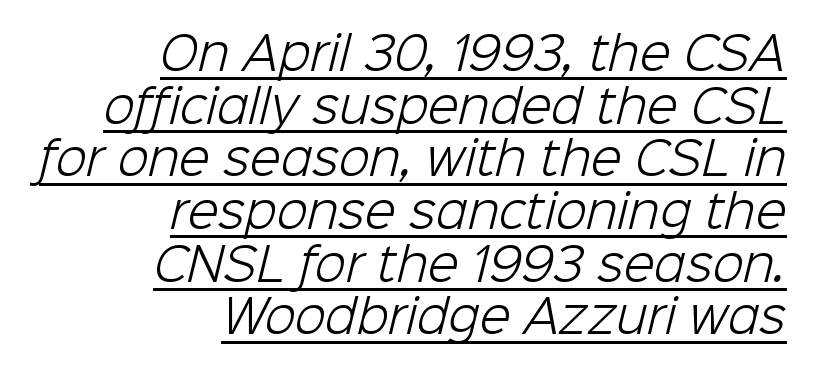
The type family on display is of the sans-serif kind. Is the block centered? No — it sits flush against the right margin. This sample has the flowing, uneven cadence of proportional lettering. Standard letterfit; no display-style spreading of the glyphs. No extra ink here — the face is not bold.
